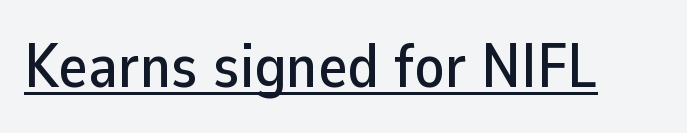
Think of a printed novel: that variable character pitch is what you see here. A continuous stroke trails under the words, as in a hyperlink. These lines are composed in type without serifs. The letters sit at their default tracking, neither squeezed nor spread.
